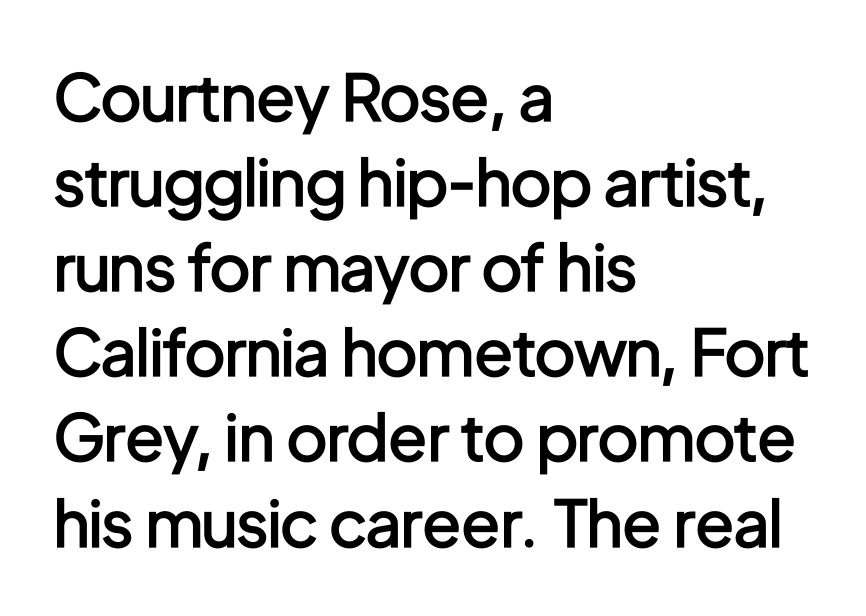
{"serif": "no", "italic": "no", "bold": "semi", "weight": "semibold", "width": "condensed", "stroke_contrast": "low", "x_height": "medium", "monospaced": "no", "underline": "no", "align": "left", "line_spacing": "normal", "line_spacing_ratio": 1.33, "letter_spacing": "normal", "letter_spacing_em": 0.0, "glyph_px": 64}
